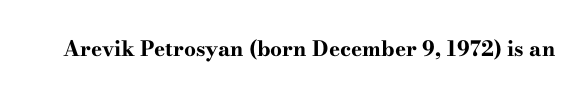
Q: Is the text bold? A: Yes.
Q: Is the text italic (slanted)? A: No, it is upright.
Q: Is the text underlined? A: No.
Q: Is the spacing between letters normal or unusually wide? A: Normal.
